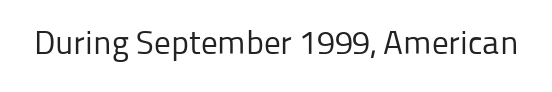
The image shows 33 px regular-weight sans-serif type, upright; set normal letter spacing, not underlined; low stroke contrast and a medium x-height.
